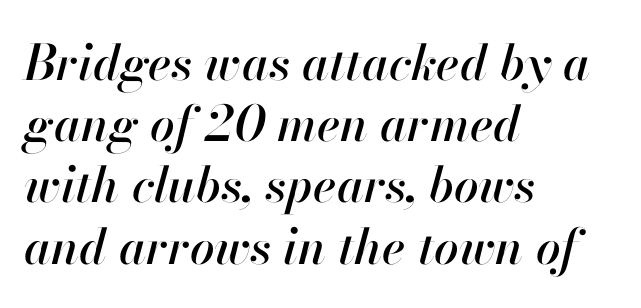
A clean baseline with only descenders dipping below it. Reading down the column, the eye jumps a familiar distance to each next line. Looks like regular typesetting: each glyph gets only the width it needs. Honestly, the letter spacing is just normal — you wouldn't notice it. Italic? Definitely — the glyphs are oblique.
